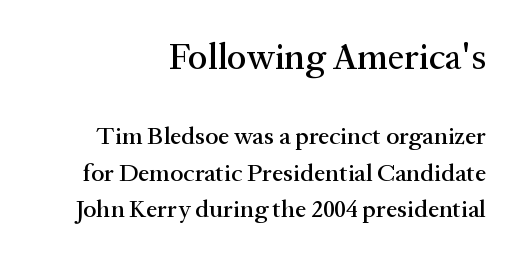
The passage shown has conventional tracking throughout. Proportional: the letters do not fall into vertical columns. Here the first block reads like a headline and the second like body copy. Descenders hang freely into open space. Notice how the stems are strictly vertical — no italics here.
